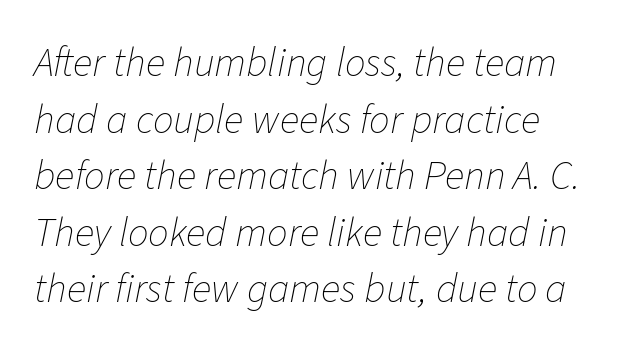
Is this a fixed-width face? No — the glyphs have proportional, varying widths. These lines were composed using italics. The passage shown has conventional tracking throughout. The line-height multiplier appears to be the usual default. Decoration check: the copy has no underline. The characters are drawn with everyday or finer stroke widths.
